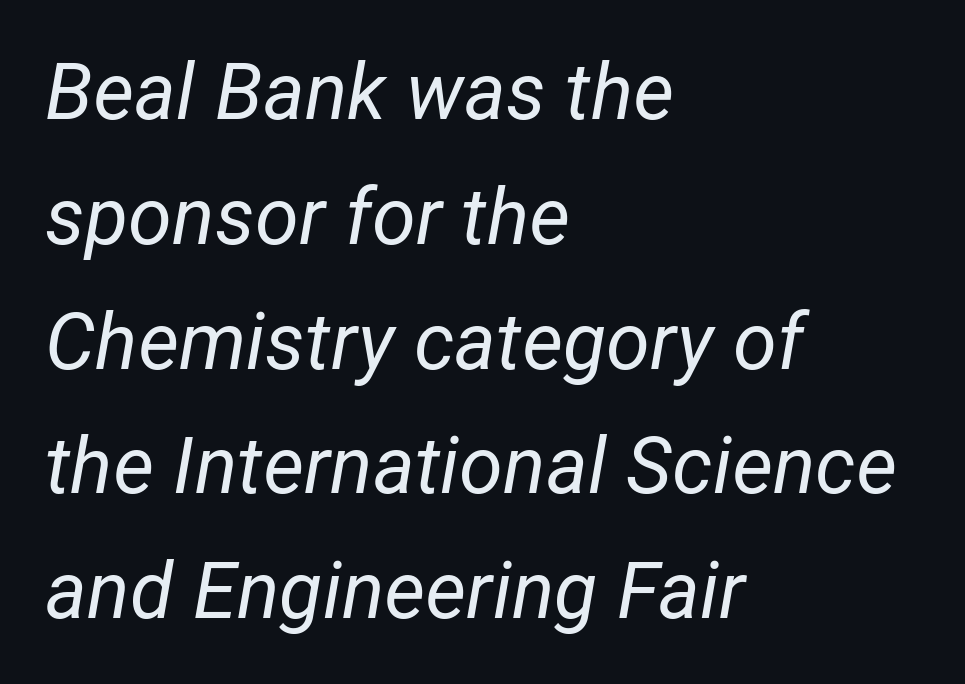
{"italic": "yes", "lean": "right", "slant_degrees": 12, "bold": "no", "weight": "regular", "width": "normal", "stroke_contrast": "low", "x_height": "medium", "monospaced": "no", "underline": "no", "align": "left", "line_spacing": "normal", "line_spacing_ratio": 1.58, "letter_spacing": "normal", "letter_spacing_em": 0.0, "glyph_px": 79}
